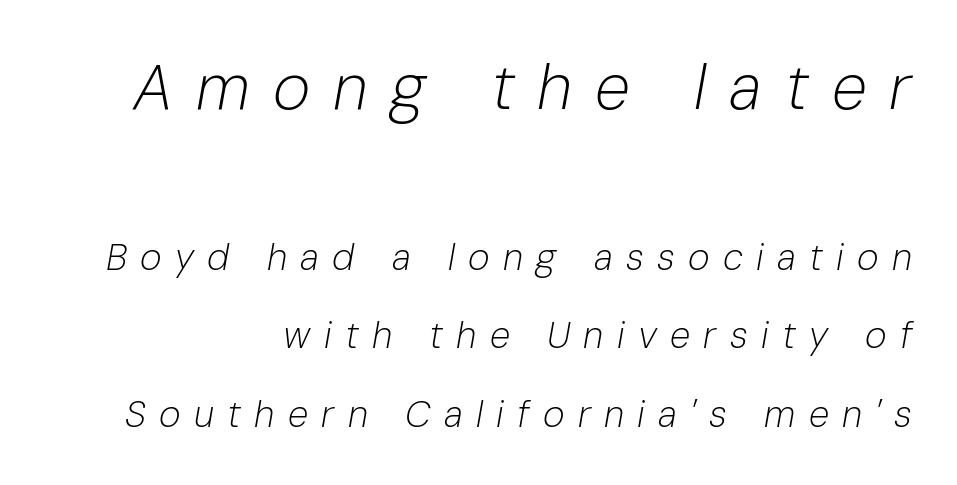
The image shows 64 px light type, italic (leaning right); set right-aligned, loose line spacing (2.13x), unusually wide letter spacing (+0.36 em), not underlined; the first (top) block is 1.73x larger; low stroke contrast and a medium x-height.
